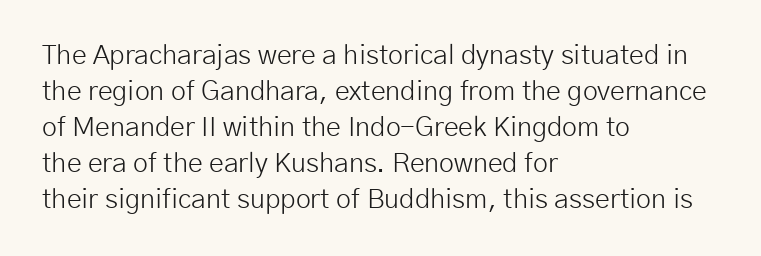
A clean baseline with only descenders dipping below it. The letters stand upright; this is a roman face. The letterforms sit shoulder to shoulder at normal distance. The compositor pushed each line to the left boundary.
